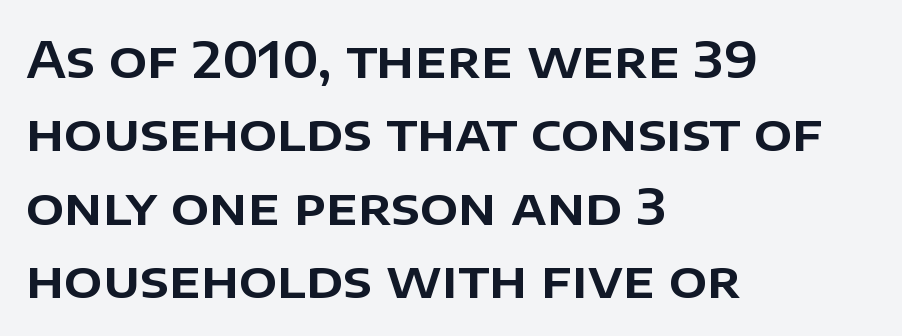
Grotesque or geometric, the face here clearly has no serifs. Beneath every word, the page is bare. Is the letter spacing exaggerated? No — it looks like the ordinary default. The compositor pushed each line to the left boundary. The vertical gap from one line to the next is medium.
